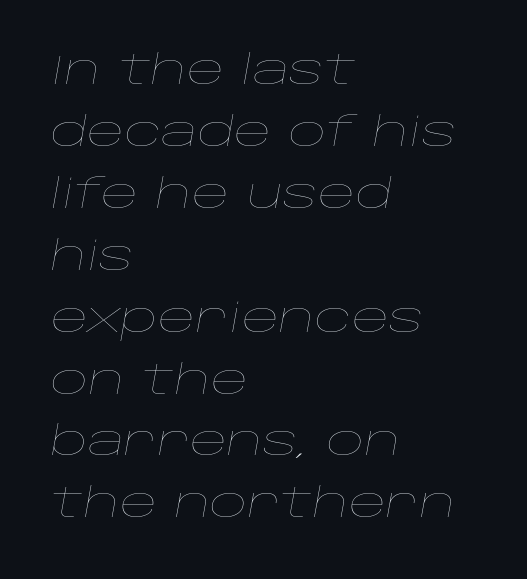
The image shows 41 px thin, wide type, italic (leaning right); set left-aligned, normal line spacing (1.51x), normal letter spacing, not underlined; low stroke contrast and a large x-height.
